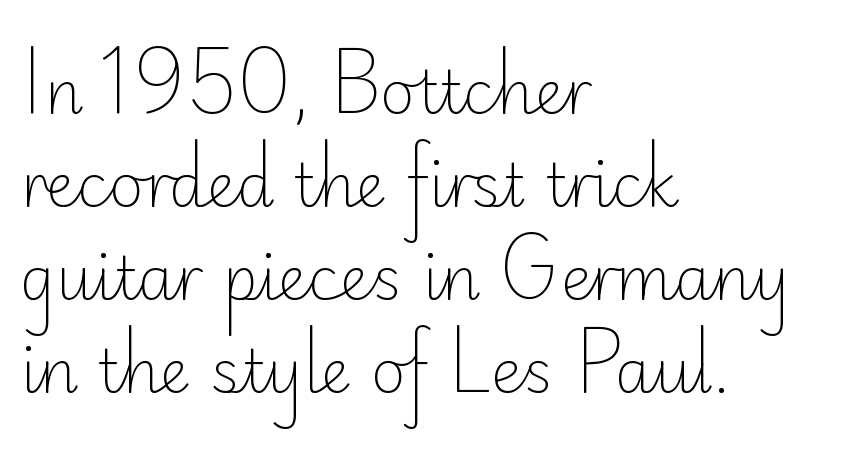
{"serif": "no", "italic": "no", "bold": "no", "weight": "light", "width": "normal", "stroke_contrast": "low", "x_height": "small", "monospaced": "no", "underline": "no", "align": "left", "line_spacing": "normal", "line_spacing_ratio": 1.55, "letter_spacing": "normal", "letter_spacing_em": 0.0, "glyph_px": 60}
